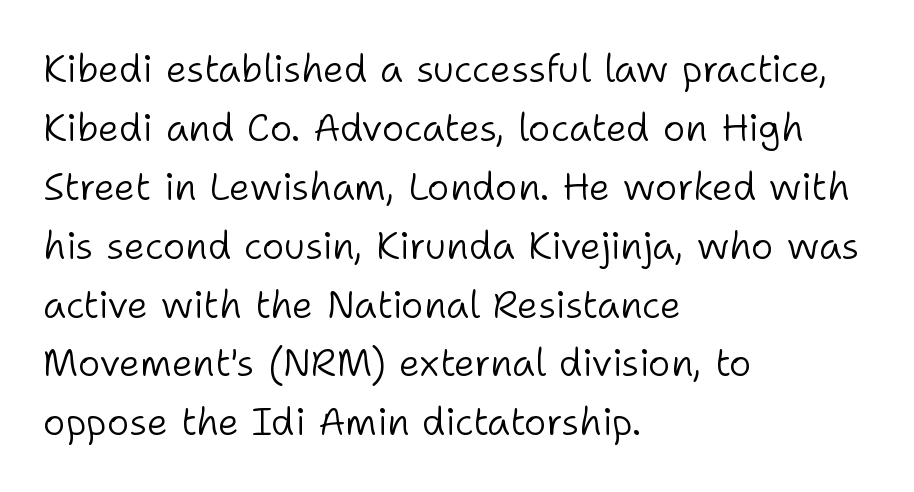
If you drew a ruler down the left edge, every line would touch it. The letters advance in unequal steps, a hallmark of proportional type. Observe the ordinary spacing: letters are neighbours, not strangers. In terms of posture, this sample is upright. Quick note: underline off.
